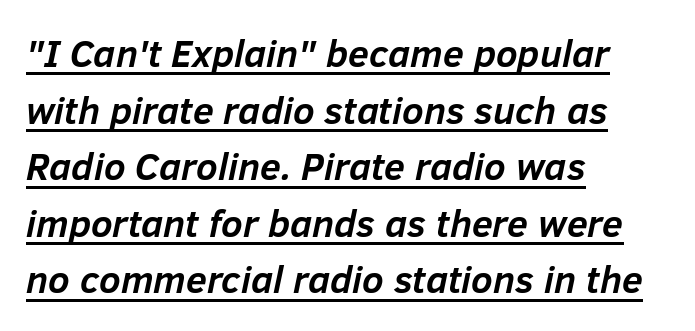
Q: Is the text bold? A: Yes.
Q: Is the text italic (slanted)? A: Yes, it leans right by about 12 degrees.
Q: Is the text underlined? A: Yes.
Q: How is the paragraph aligned? A: Left-aligned.
Q: Is the spacing between letters normal or unusually wide? A: Normal.
Q: Is the spacing between lines tight, normal or loose? A: Normal.
Q: Width (condensed, normal, or wide)? A: Normal.
Q: Stroke contrast? A: Low.
Q: x-height? A: Medium.
Q: Monospaced? A: No.
